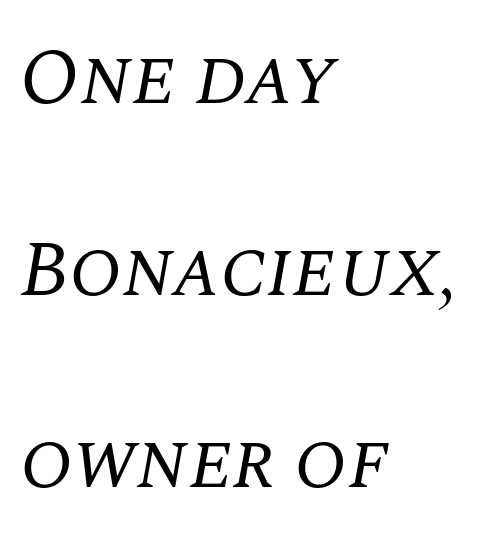
Font category for this specimen: serif. Unmarked baselines from the first word to the last. The letters advance in unequal steps, a hallmark of proportional type. The passage shown leans; its letterforms are oblique. Teacher's note: observe the even left margin — that is flush-left alignment.
